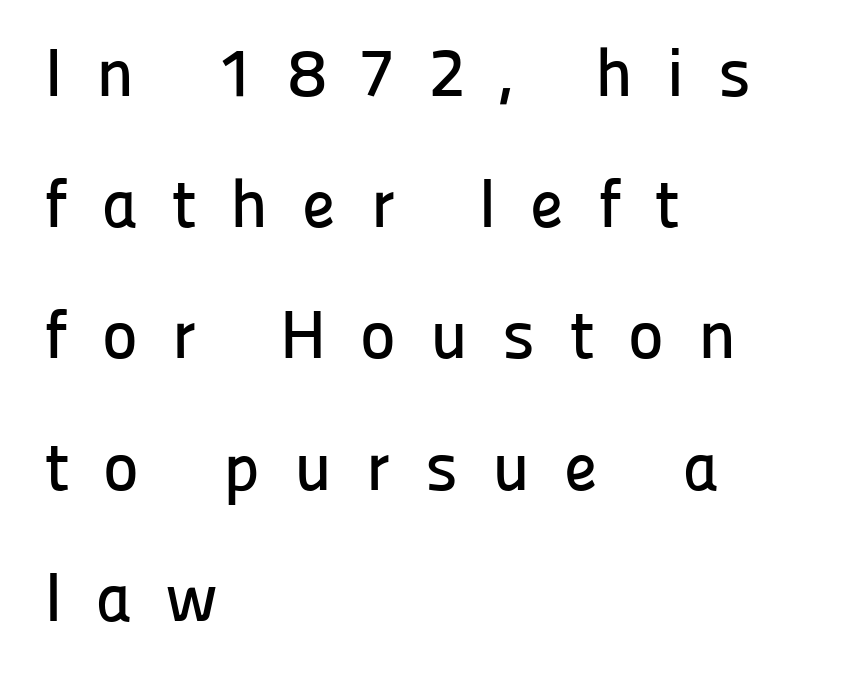
{"serif": "no", "italic": "no", "width": "normal", "stroke_contrast": "low", "x_height": "medium", "monospaced": "no", "underline": "no", "align": "left", "line_spacing": "loose", "line_spacing_ratio": 1.93, "letter_spacing": "wide", "letter_spacing_em": 0.5, "glyph_px": 68}
